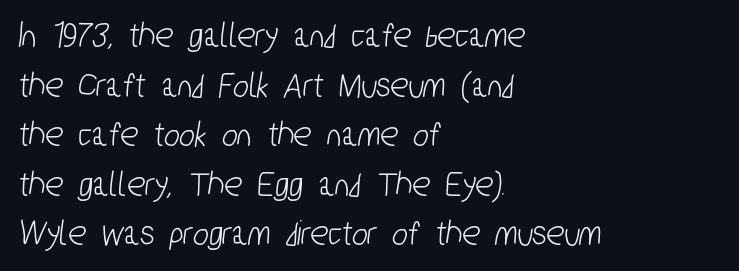
The image shows 37 px condensed sans-serif type; set left-aligned, normal line spacing (1.34x), normal letter spacing, not underlined; low stroke contrast and a medium x-height.
